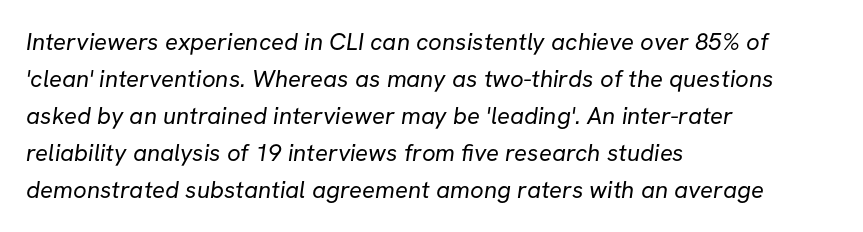
{"bold": "no", "underline": "no", "align": "left", "line_spacing": "normal", "line_spacing_ratio": 1.54, "letter_spacing": "normal", "letter_spacing_em": 0.0, "glyph_px": 24}
